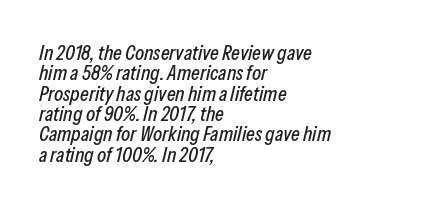
The image shows 21 px text type, italic (leaning right); set left-aligned, tight line spacing (0.97x), normal letter spacing, not underlined.
